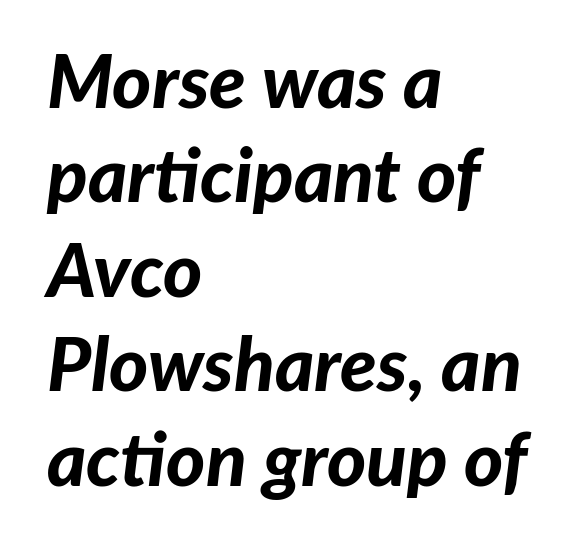
{"italic": "yes", "lean": "right", "slant_degrees": 7, "bold": "yes", "weight": "bold", "width": "normal", "stroke_contrast": "low", "x_height": "medium", "monospaced": "no", "underline": "no", "align": "left", "line_spacing": "normal", "line_spacing_ratio": 1.26, "letter_spacing": "normal", "letter_spacing_em": 0.0, "glyph_px": 75}
